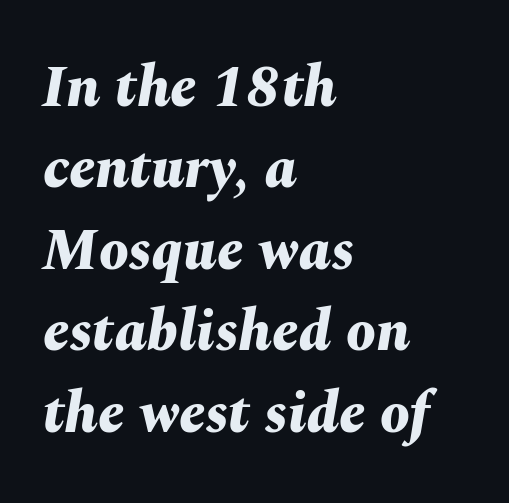
The image shows 59 px bold type, italic (leaning right); set left-aligned, normal line spacing (1.38x), normal letter spacing, not underlined; medium stroke contrast and a medium x-height.
